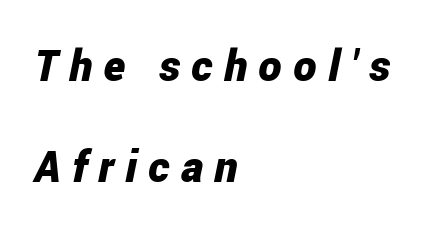
{"italic": "yes", "lean": "right", "slant_degrees": 12, "bold": "yes", "weight": "bold", "width": "condensed", "stroke_contrast": "low", "x_height": "medium", "monospaced": "no", "underline": "no", "align": "left", "line_spacing": "loose", "line_spacing_ratio": 2.29, "letter_spacing": "wide", "letter_spacing_em": 0.26, "glyph_px": 44}
